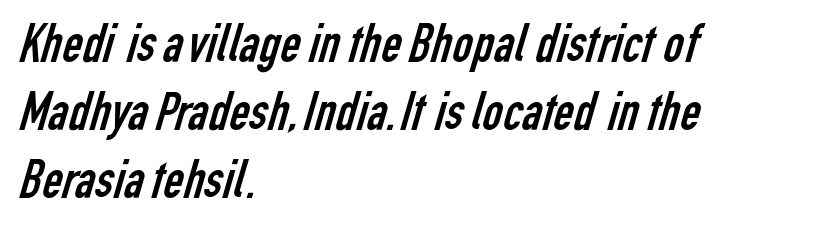
{"serif": "no", "bold": "no", "weight": "regular", "width": "condensed", "stroke_contrast": "low", "x_height": "medium", "monospaced": "no", "underline": "no", "align": "left", "line_spacing_ratio": 1.24, "letter_spacing": "normal", "letter_spacing_em": 0.0, "glyph_px": 55}
